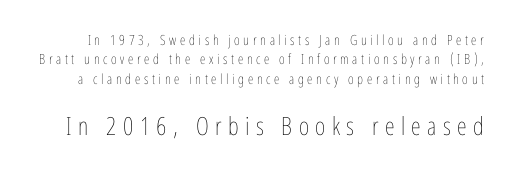
The image shows 25 px text type, upright; set normal line spacing (1.38x), unusually wide letter spacing (+0.26 em), not underlined; the second (bottom) block is 1.79x larger.
